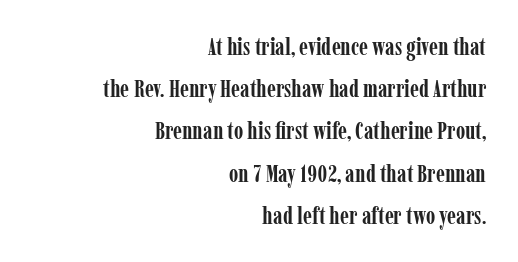
The image shows 24 px bold type, upright; set right-aligned, line spacing 1.76x, normal letter spacing, not underlined.
